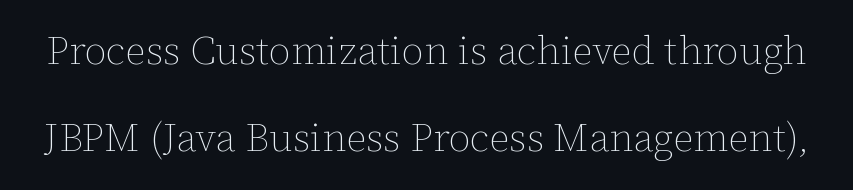
Q: Is the text bold? A: No.
Q: Is the text italic (slanted)? A: No, it is upright.
Q: Is the text underlined? A: No.
Q: Is the spacing between letters normal or unusually wide? A: Normal.
Q: Is the spacing between lines tight, normal or loose? A: Loose.
Q: Width (condensed, normal, or wide)? A: Normal.
Q: Stroke contrast? A: Low.
Q: x-height? A: Medium.
Q: Monospaced? A: No.
